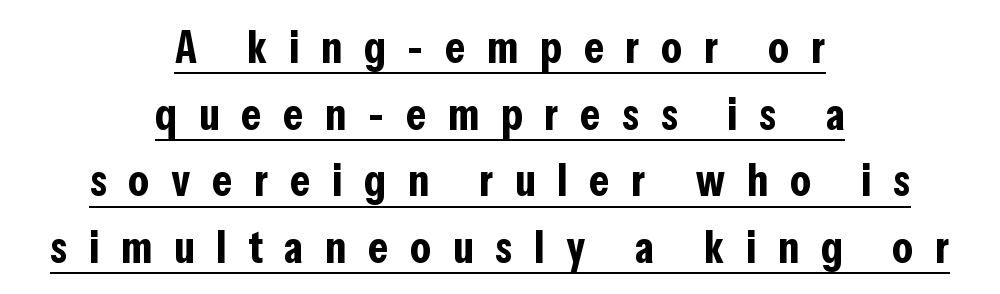
{"serif": "no", "italic": "no", "bold": "yes", "weight": "bold", "width": "condensed", "stroke_contrast": "low", "x_height": "medium", "monospaced": "no", "underline": "yes", "align": "center", "line_spacing": "normal", "line_spacing_ratio": 1.45, "letter_spacing": "wide", "letter_spacing_em": 0.47, "glyph_px": 46}
